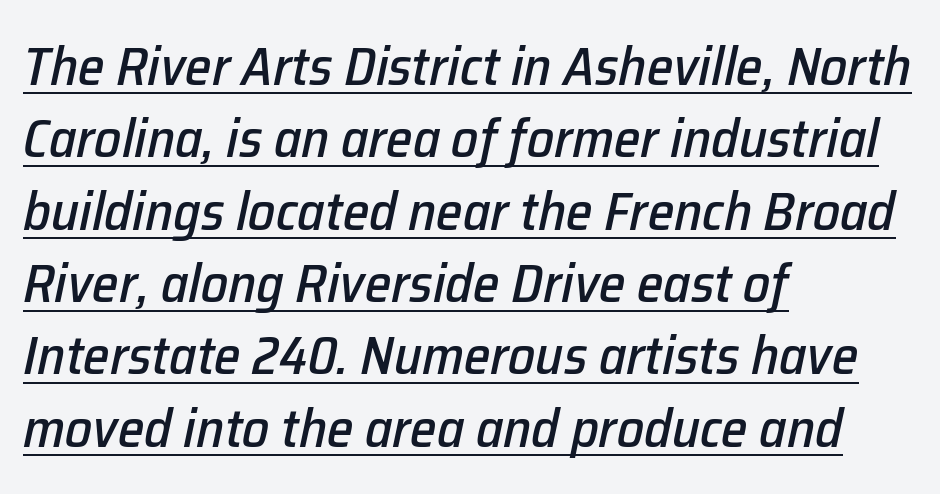
The image shows 54 px text type, italic (leaning right); set left-aligned, normal line spacing (1.34x), normal letter spacing, underlined; low stroke contrast and a medium x-height.
